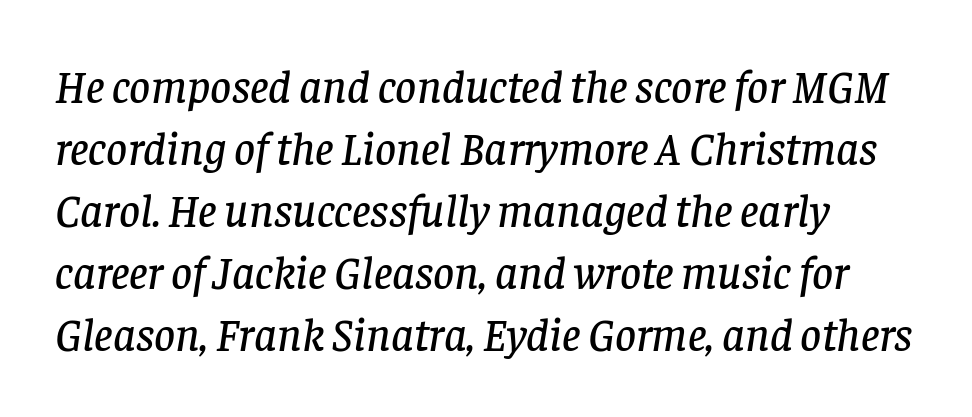
The image shows 46 px serif type, italic (leaning right); set left-aligned, normal line spacing (1.35x), normal letter spacing, not underlined; low stroke contrast and a large x-height.
